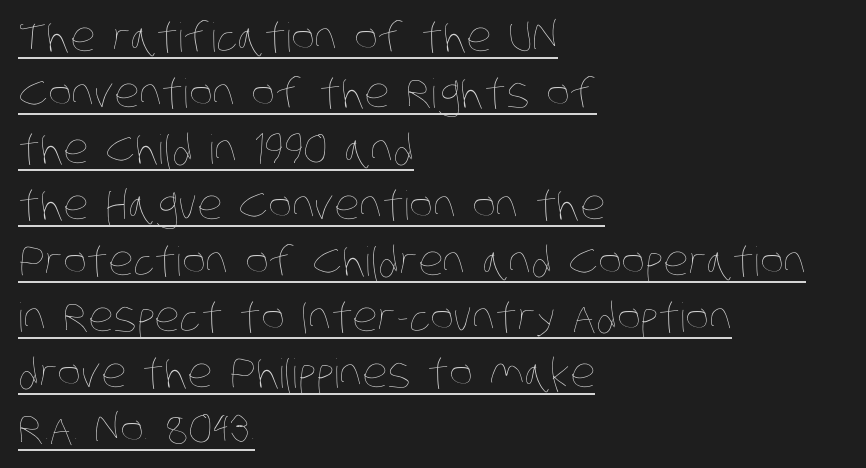
The image shows 40 px thin, condensed type; set left-aligned, normal line spacing (1.4x), normal letter spacing, underlined; low stroke contrast and a large x-height.
